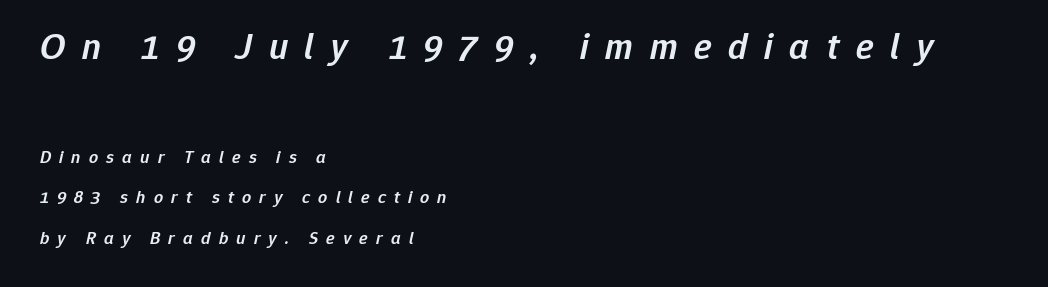
{"italic": "yes", "lean": "right", "slant_degrees": 12, "bold": "semi", "weight": "semibold", "width": "normal", "stroke_contrast": "low", "x_height": "medium", "monospaced": "no", "underline": "no", "align": "left", "line_spacing": "loose", "line_spacing_ratio": 2.25, "letter_spacing": "wide", "letter_spacing_em": 0.45, "larger_block": "first", "size_ratio": 2.06, "glyph_px": 37}
